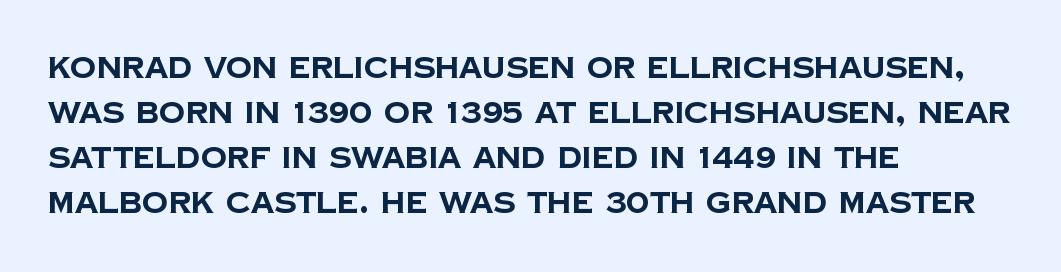
The image shows 29 px bold sans-serif type; set left-aligned, normal line spacing (1.55x), normal letter spacing, not underlined; low stroke contrast and a large x-height.
